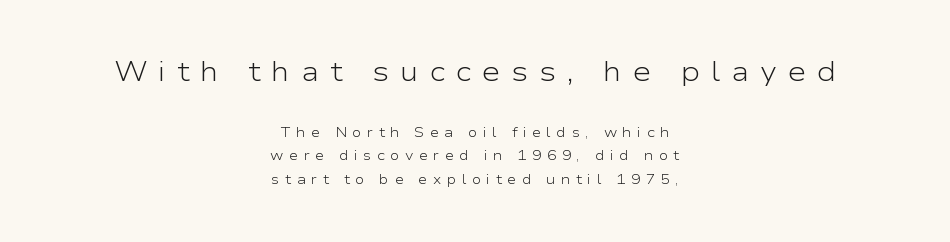
Q: Is the text bold? A: No.
Q: Is the text italic (slanted)? A: No, it is upright.
Q: Is the typeface a serif or a sans-serif typeface? A: Sans-serif.
Q: Is the text underlined? A: No.
Q: How is the paragraph aligned? A: Centered.
Q: Is the spacing between letters normal or unusually wide? A: Unusually wide.
Q: Is the spacing between lines tight, normal or loose? A: Normal.
Q: Which block of text is set in a larger size, the first (top) or the second (bottom)? A: The first (top) one.
Q: Width (condensed, normal, or wide)? A: Wide.
Q: Stroke contrast? A: Low.
Q: x-height? A: Medium.
Q: Monospaced? A: No.
